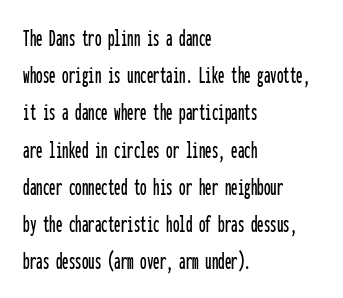
{"italic": "no", "underline": "no", "align": "left", "line_spacing": "normal", "line_spacing_ratio": 1.43, "letter_spacing": "normal", "letter_spacing_em": 0.0, "glyph_px": 26}
